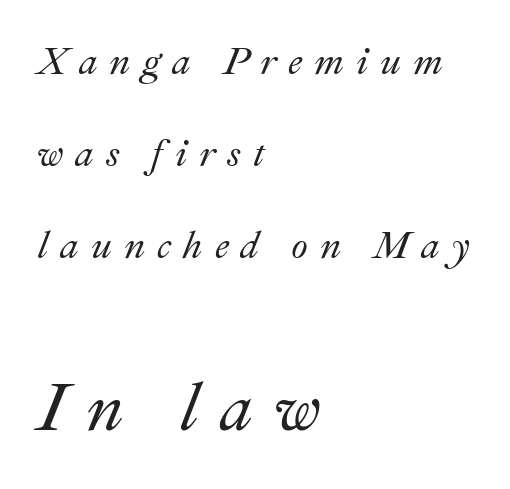
Proportional: the letters do not fall into vertical columns. Caption: multi-line text, flush left, ragged right. The line-height multiplier appears high, well above default. The designer gave the closing block more size than the opening block. An italicized treatment has been applied to the whole sample. The tracking jumps out immediately: characters are airy and widely separated.
